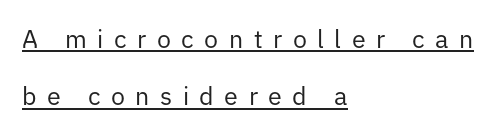
The image shows 25 px text type, upright; set left-aligned, loose line spacing (2.3x), unusually wide letter spacing (+0.42 em), underlined.
